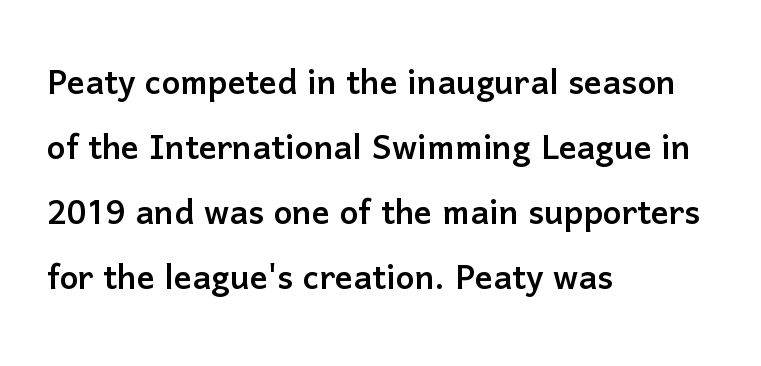
{"serif": "no", "italic": "no", "width": "normal", "stroke_contrast": "low", "x_height": "medium", "monospaced": "no", "underline": "no", "align": "left", "line_spacing": "normal", "line_spacing_ratio": 1.48, "letter_spacing": "normal", "letter_spacing_em": 0.0, "glyph_px": 44}
